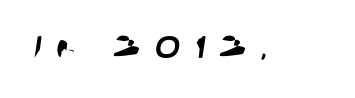
{"serif": "no", "width": "wide", "stroke_contrast": "low", "x_height": "medium", "monospaced": "no", "underline": "no", "letter_spacing": "wide", "letter_spacing_em": 0.47, "glyph_px": 31}
